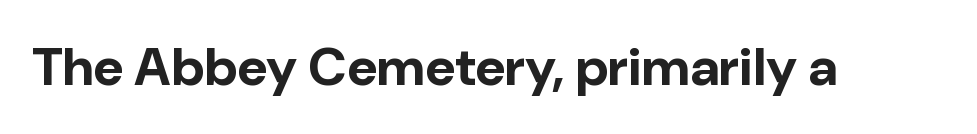
Nobody touched the tracking dial on this one. Character widths vary here, with narrow letters taking less room than wide ones. Heft: maximum for text — a bold. To sum up the face: it is a sans, with no serifs. Unmarked baselines from the first word to the last.
